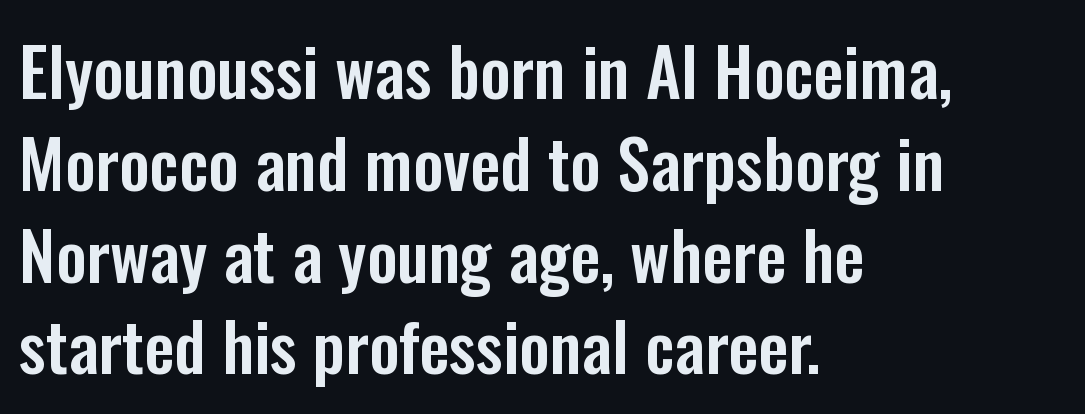
Any mark beneath the type? The region is blank. Each letter keeps its own natural width here, so spacing adapts to shape. Is there much room between lines? A standard amount, neither cramped nor airy. These lines keep a tight, regular rhythm from letter to letter.
